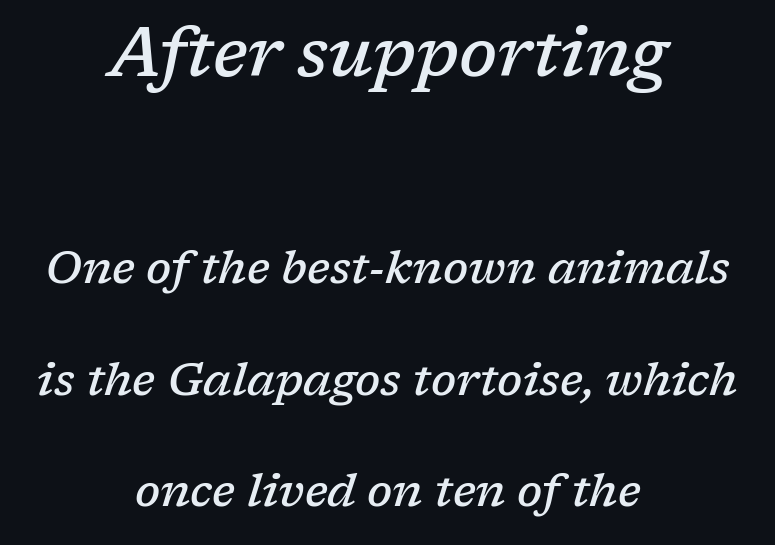
The image shows 68 px semibold serif type, italic (leaning right); set centered, loose line spacing (2.48x), normal letter spacing, not underlined; the first (top) block is 1.51x larger; low stroke contrast and a medium x-height.
